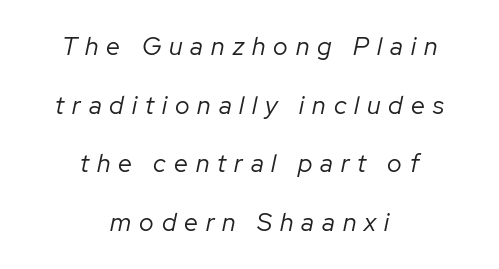
Q: Is the text bold? A: No.
Q: Is the text italic (slanted)? A: Yes, it leans right by about 12 degrees.
Q: Is the text underlined? A: No.
Q: How is the paragraph aligned? A: Centered.
Q: Is the spacing between letters normal or unusually wide? A: Unusually wide.
Q: Is the spacing between lines tight, normal or loose? A: Loose.
